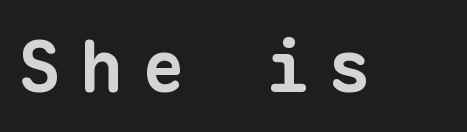
{"serif": "no", "bold": "yes", "weight": "bold", "width": "normal", "stroke_contrast": "low", "x_height": "medium", "monospaced": "yes", "underline": "no", "letter_spacing": "wide", "letter_spacing_em": 0.26, "glyph_px": 72}
